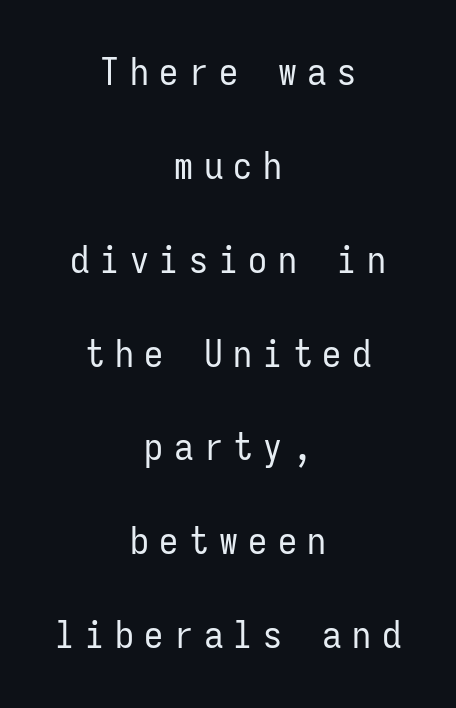
{"serif": "no", "italic": "no", "bold": "no", "weight": "regular", "width": "condensed", "stroke_contrast": "low", "x_height": "medium", "monospaced": "yes", "underline": "no", "align": "center", "line_spacing": "loose", "line_spacing_ratio": 2.47, "letter_spacing": "wide", "letter_spacing_em": 0.28, "glyph_px": 38}
